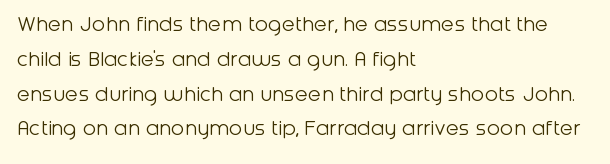
Summary of weight: not heavy and not bold. The passage shown stacks its lines at a standard gap. Upright lettering throughout. Tracking value appears to be zero — textbook default spacing.
